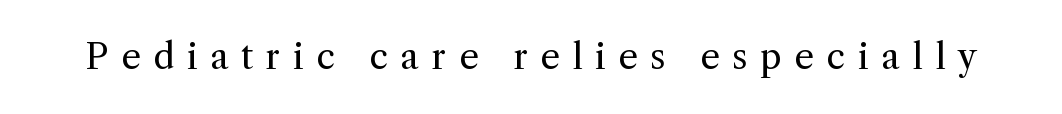
Q: Is the text bold? A: No.
Q: Is the text italic (slanted)? A: No, it is upright.
Q: Is the typeface a serif or a sans-serif typeface? A: Serif.
Q: Is the text underlined? A: No.
Q: Is the spacing between letters normal or unusually wide? A: Unusually wide.
Q: Width (condensed, normal, or wide)? A: Normal.
Q: x-height? A: Medium.
Q: Monospaced? A: No.
